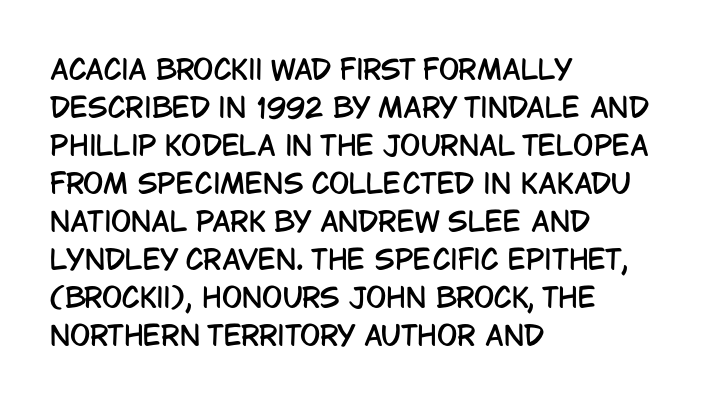
Every stem runs plumb, perpendicular to the baseline. No extra tracking has been applied to these lines. Students, observe: this is what conventionally led text looks like. The rendering anchors every line to the left-hand side. Just letters on the line, the space beneath them empty.
